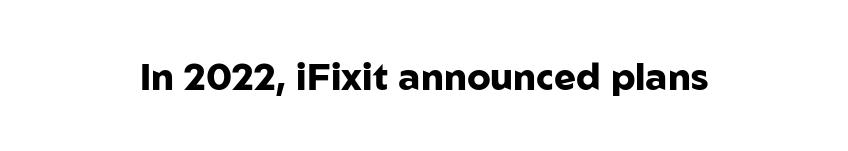
Q: Is the text bold? A: Yes.
Q: Is the text italic (slanted)? A: No, it is upright.
Q: Is the typeface a serif or a sans-serif typeface? A: Sans-serif.
Q: Is the text underlined? A: No.
Q: Is the spacing between letters normal or unusually wide? A: Normal.
Q: Width (condensed, normal, or wide)? A: Normal.
Q: Stroke contrast? A: Low.
Q: x-height? A: Medium.
Q: Monospaced? A: No.
